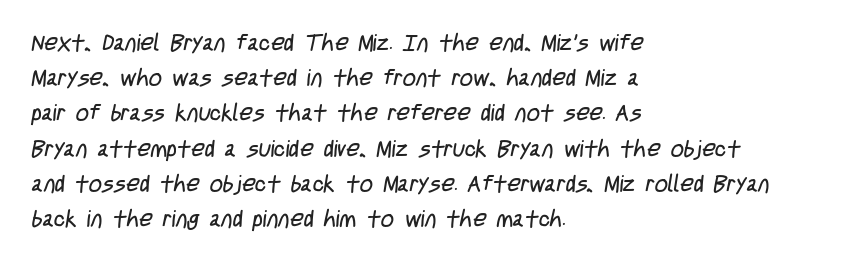
Q: Is the text bold? A: No.
Q: Is the text underlined? A: No.
Q: How is the paragraph aligned? A: Left-aligned.
Q: Is the spacing between letters normal or unusually wide? A: Normal.
Q: Is the spacing between lines tight, normal or loose? A: Normal.
